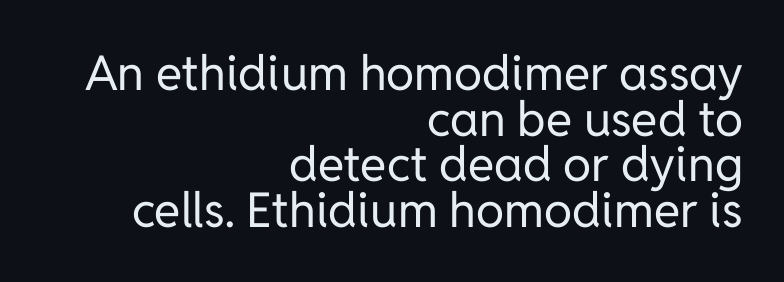
The image shows 48 px regular-weight sans-serif type, upright; set right-aligned, tight line spacing (0.95x), normal letter spacing, not underlined; low stroke contrast and a medium x-height.
